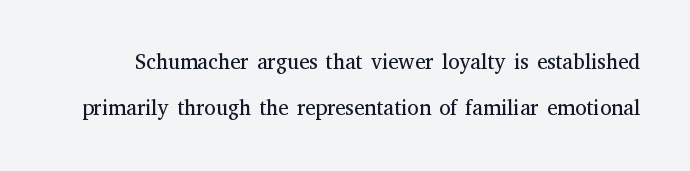
{"italic": "no", "bold": "no", "underline": "no", "line_spacing": "loose", "line_spacing_ratio": 2.21, "letter_spacing": "normal", "letter_spacing_em": 0.0, "glyph_px": 21}
